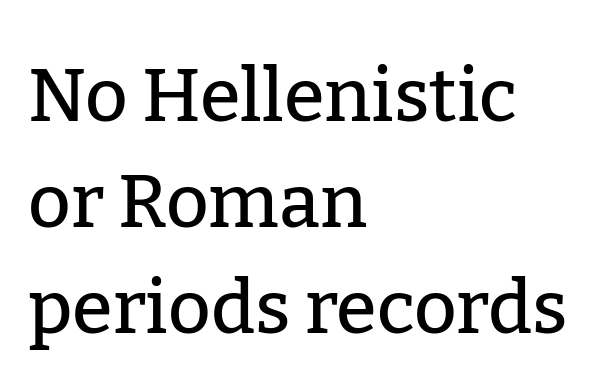
The image shows 74 px serif type, upright; set left-aligned, normal line spacing (1.43x), normal letter spacing, not underlined; low stroke contrast and a medium x-height.
